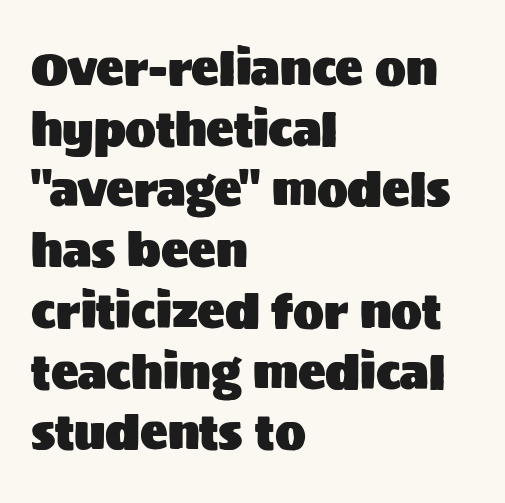
{"serif": "no", "italic": "no", "width": "normal", "stroke_contrast": "medium", "x_height": "large", "monospaced": "no", "underline": "no", "align": "left", "line_spacing": "normal", "line_spacing_ratio": 1.32, "letter_spacing": "normal", "letter_spacing_em": 0.0, "glyph_px": 46}
